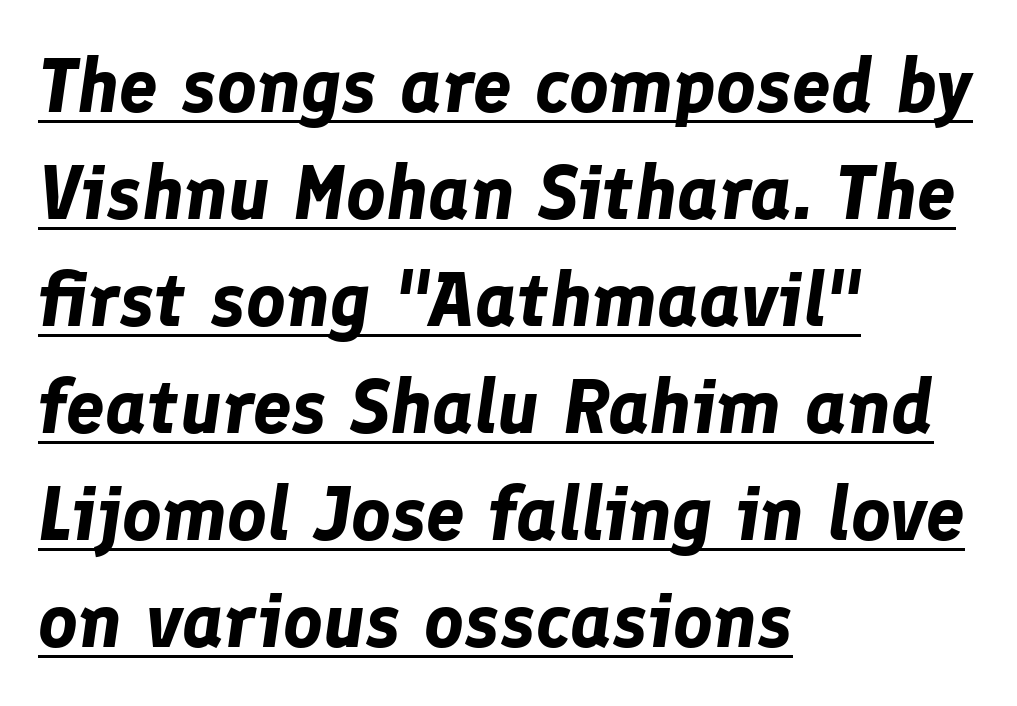
{"italic": "yes", "lean": "right", "slant_degrees": 8, "bold": "yes", "weight": "bold", "width": "normal", "stroke_contrast": "low", "x_height": "medium", "monospaced": "no", "underline": "yes", "align": "left", "line_spacing": "normal", "line_spacing_ratio": 1.39, "letter_spacing": "normal", "letter_spacing_em": 0.0, "glyph_px": 77}
